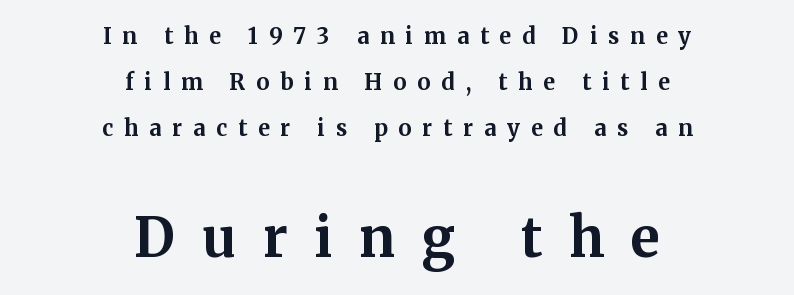
Q: Is the text bold? A: Yes.
Q: Is the text italic (slanted)? A: No, it is upright.
Q: Is the typeface a serif or a sans-serif typeface? A: Serif.
Q: Is the text underlined? A: No.
Q: How is the paragraph aligned? A: Centered.
Q: Is the spacing between letters normal or unusually wide? A: Unusually wide.
Q: Is the spacing between lines tight, normal or loose? A: Loose.
Q: Which block of text is set in a larger size, the first (top) or the second (bottom)? A: The second (bottom) one.
Q: Width (condensed, normal, or wide)? A: Normal.
Q: Stroke contrast? A: Medium.
Q: x-height? A: Medium.
Q: Monospaced? A: No.
